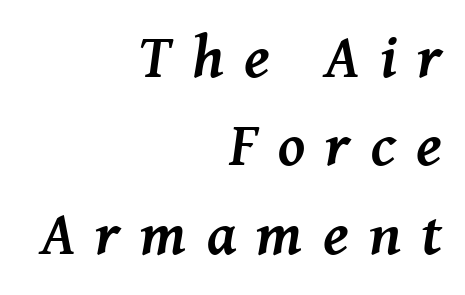
Q: Is the text bold? A: Yes.
Q: Is the text italic (slanted)? A: Yes, it leans right by about 8 degrees.
Q: Is the typeface a serif or a sans-serif typeface? A: Serif.
Q: Is the text underlined? A: No.
Q: How is the paragraph aligned? A: Right-aligned.
Q: Is the spacing between letters normal or unusually wide? A: Unusually wide.
Q: Is the spacing between lines tight, normal or loose? A: Normal.
Q: Width (condensed, normal, or wide)? A: Normal.
Q: Stroke contrast? A: Medium.
Q: x-height? A: Medium.
Q: Monospaced? A: No.
